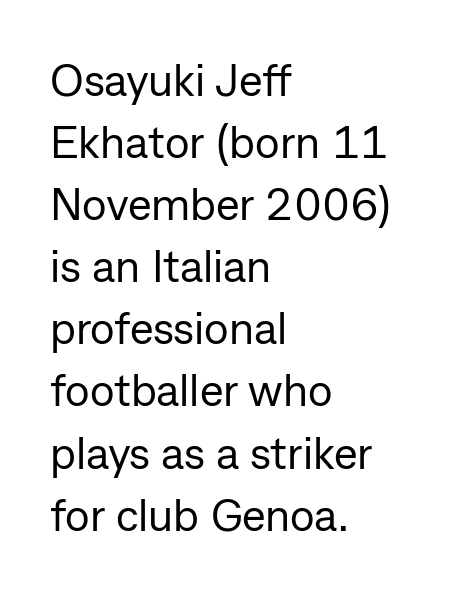
Here the designer chose a conventional face with non-uniform glyph widths. Vertical strokes here are truly vertical. Regular leading. Layout note: lines flush left. Stem width sits at or under what a default text font uses.
